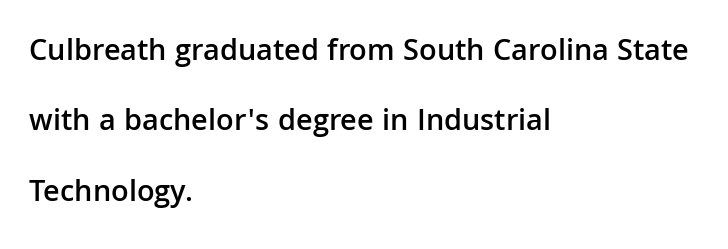
Q: Is the text bold? A: Semi-bold.
Q: Is the text italic (slanted)? A: No, it is upright.
Q: Is the typeface a serif or a sans-serif typeface? A: Sans-serif.
Q: Is the text underlined? A: No.
Q: How is the paragraph aligned? A: Left-aligned.
Q: Is the spacing between letters normal or unusually wide? A: Normal.
Q: Is the spacing between lines tight, normal or loose? A: Loose.
Q: Width (condensed, normal, or wide)? A: Normal.
Q: Stroke contrast? A: Low.
Q: x-height? A: Medium.
Q: Monospaced? A: No.
